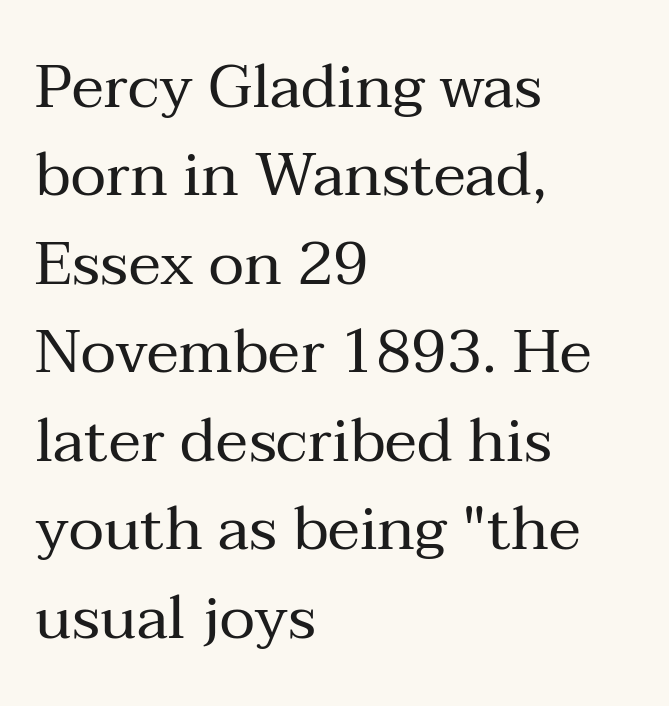
Q: Is the text bold? A: No.
Q: Is the text italic (slanted)? A: No, it is upright.
Q: Is the typeface a serif or a sans-serif typeface? A: Serif.
Q: Is the text underlined? A: No.
Q: How is the paragraph aligned? A: Left-aligned.
Q: Is the spacing between letters normal or unusually wide? A: Normal.
Q: Is the spacing between lines tight, normal or loose? A: Normal.
Q: Width (condensed, normal, or wide)? A: Normal.
Q: Stroke contrast? A: Medium.
Q: x-height? A: Medium.
Q: Monospaced? A: No.
